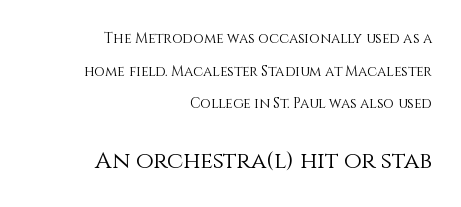
The image shows 23 px text type, upright; set right-aligned, loose line spacing (2.33x), normal letter spacing, not underlined; the second (bottom) block is 1.64x larger.
